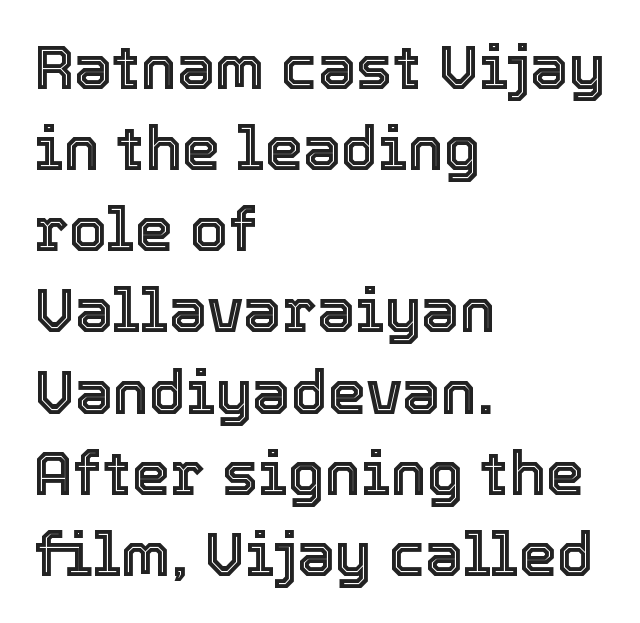
Q: Is the text italic (slanted)? A: No, it is upright.
Q: Is the text underlined? A: No.
Q: How is the paragraph aligned? A: Left-aligned.
Q: Is the spacing between letters normal or unusually wide? A: Normal.
Q: Is the spacing between lines tight, normal or loose? A: Normal.
Q: Width (condensed, normal, or wide)? A: Normal.
Q: x-height? A: Medium.
Q: Monospaced? A: No.
